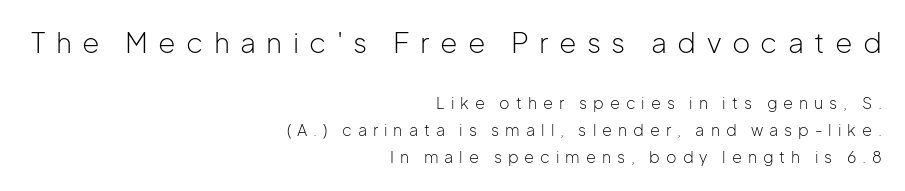
Q: Is the text bold? A: No.
Q: Is the text italic (slanted)? A: No, it is upright.
Q: Is the typeface a serif or a sans-serif typeface? A: Sans-serif.
Q: Is the text underlined? A: No.
Q: How is the paragraph aligned? A: Right-aligned.
Q: Is the spacing between letters normal or unusually wide? A: Unusually wide.
Q: Is the spacing between lines tight, normal or loose? A: Normal.
Q: Which block of text is set in a larger size, the first (top) or the second (bottom)? A: The first (top) one.
Q: Width (condensed, normal, or wide)? A: Normal.
Q: Stroke contrast? A: Low.
Q: x-height? A: Medium.
Q: Monospaced? A: No.
